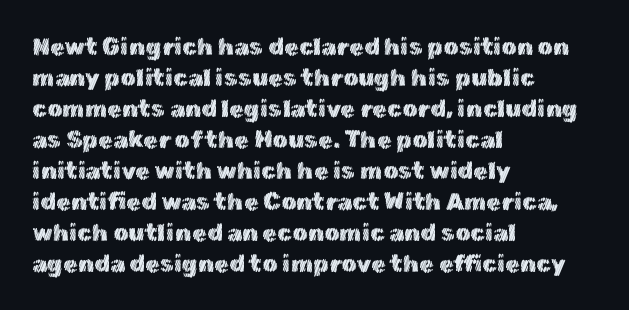
The image shows 24 px text type, upright; set left-aligned, normal line spacing (1.29x), normal letter spacing, not underlined.
